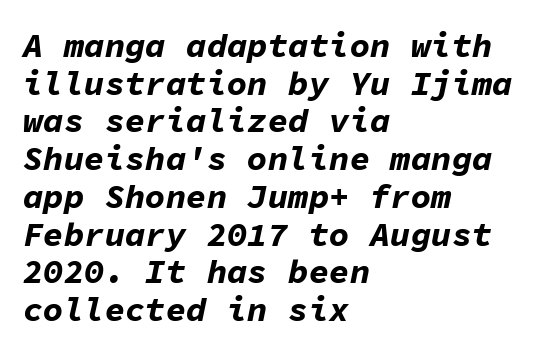
Q: Is the text bold? A: Yes.
Q: Is the text italic (slanted)? A: Yes, it leans right by about 11 degrees.
Q: Is the text underlined? A: No.
Q: How is the paragraph aligned? A: Left-aligned.
Q: Is the spacing between letters normal or unusually wide? A: Normal.
Q: Is the spacing between lines tight, normal or loose? A: Tight.
Q: Width (condensed, normal, or wide)? A: Normal.
Q: Stroke contrast? A: Low.
Q: x-height? A: Medium.
Q: Monospaced? A: Yes.
